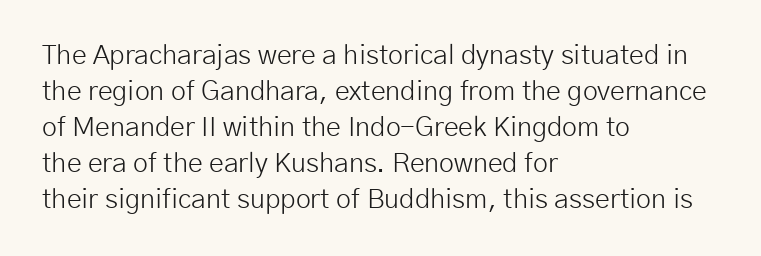
The image shows 27 px text type, upright; set left-aligned, normal line spacing (1.33x), normal letter spacing, not underlined.
